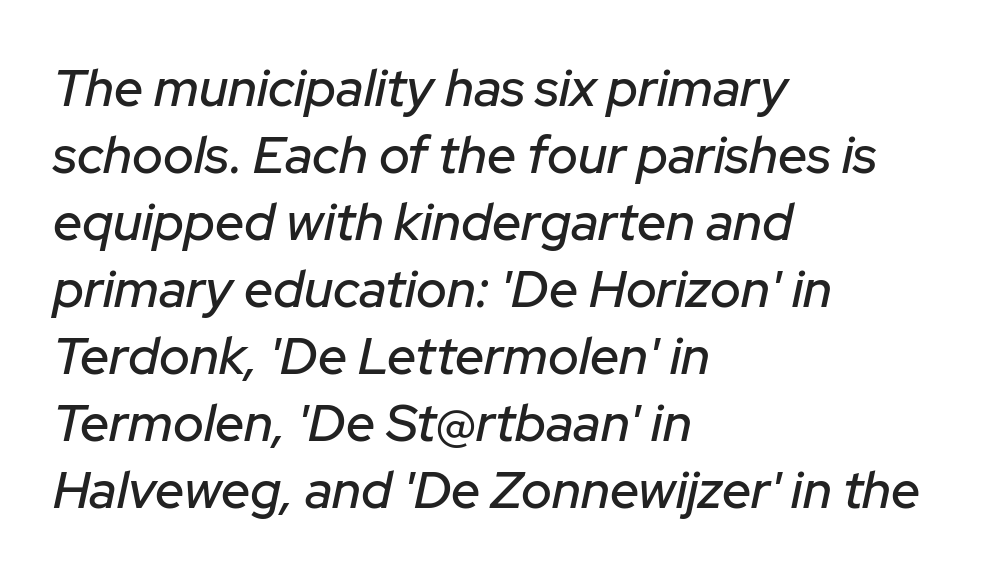
Q: Is the text italic (slanted)? A: Yes, it leans right by about 12 degrees.
Q: Is the text underlined? A: No.
Q: How is the paragraph aligned? A: Left-aligned.
Q: Is the spacing between letters normal or unusually wide? A: Normal.
Q: Is the spacing between lines tight, normal or loose? A: Normal.
Q: Width (condensed, normal, or wide)? A: Normal.
Q: Stroke contrast? A: Low.
Q: x-height? A: Medium.
Q: Monospaced? A: No.
